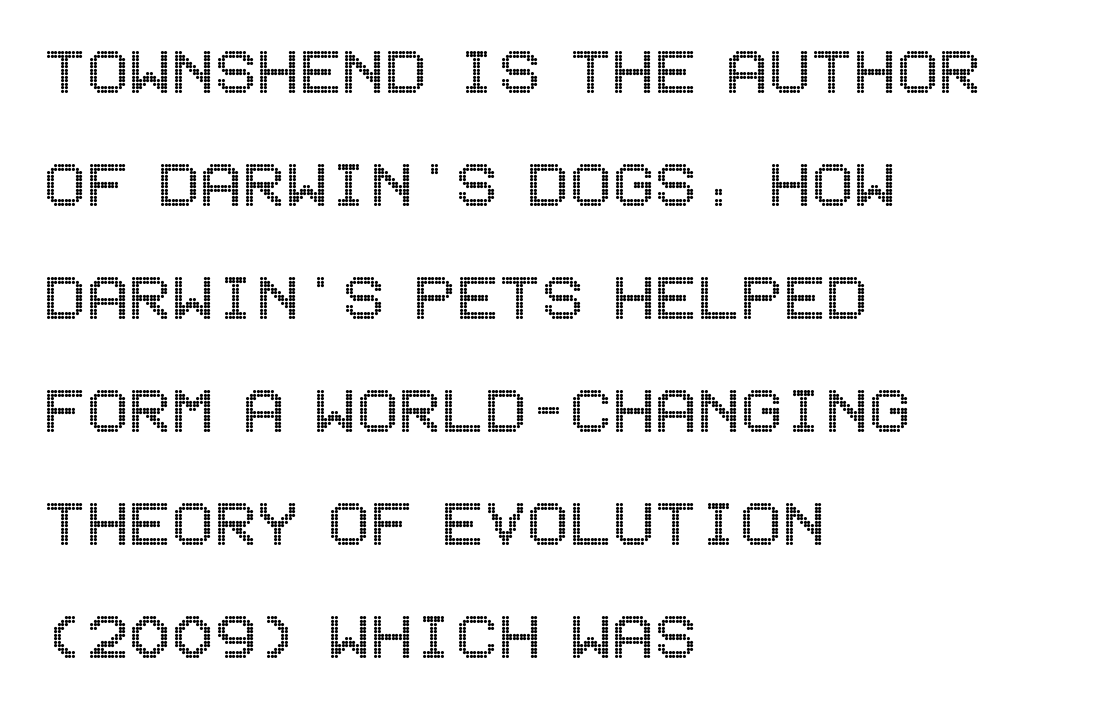
{"italic": "no", "width": "condensed", "x_height": "large", "underline": "no", "align": "left", "line_spacing": "normal", "line_spacing_ratio": 1.43, "letter_spacing": "normal", "letter_spacing_em": 0.0, "glyph_px": 79}
